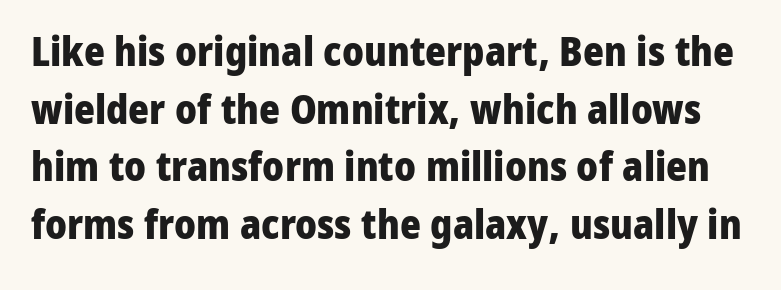
Q: Is the text bold? A: Yes.
Q: Is the text italic (slanted)? A: No, it is upright.
Q: Is the typeface a serif or a sans-serif typeface? A: Sans-serif.
Q: Is the text underlined? A: No.
Q: Is the spacing between letters normal or unusually wide? A: Normal.
Q: Is the spacing between lines tight, normal or loose? A: Normal.
Q: Width (condensed, normal, or wide)? A: Normal.
Q: Stroke contrast? A: Low.
Q: x-height? A: Medium.
Q: Monospaced? A: No.
